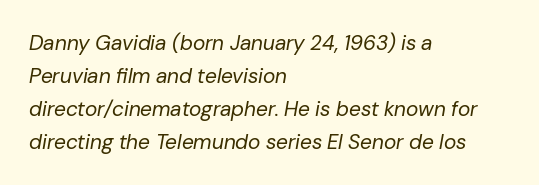
Baseline-to-baseline distance is the conventional proportion of letter height. The horizontal fit of the characters is conventional and even. Each row of text sits above clean, open space. The rendering anchors every line to the left-hand side.
